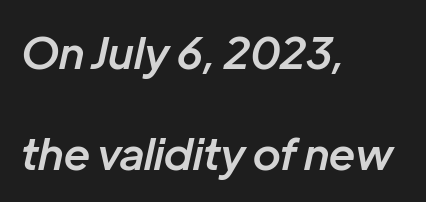
One-word summary of the alignment: left. What stands out about the letter spacing? Nothing — it is the standard amount. No word sits above an underline. The font is running at a semibold setting, under full bold. Is there much room between lines? Yes — plenty of vertical air separates them. Here the designer chose a conventional face with non-uniform glyph widths.
